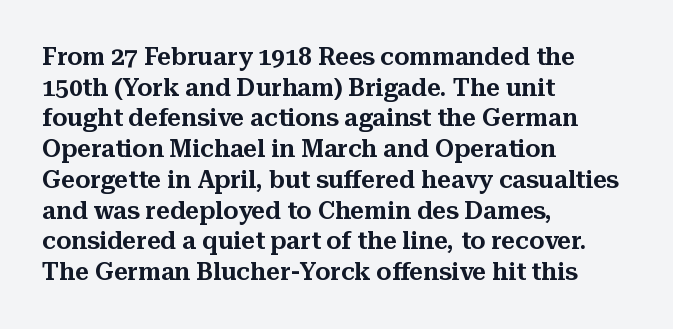
The image shows 24 px text type, upright; set left-aligned, normal line spacing (1.28x), normal letter spacing, not underlined.
